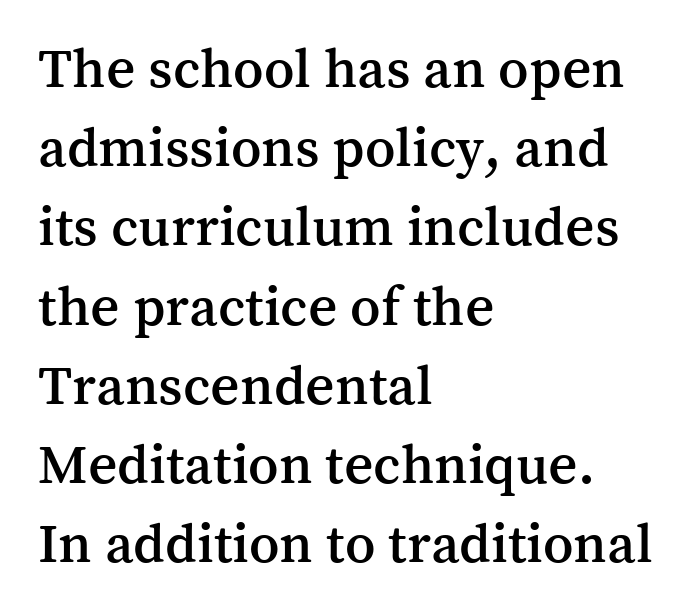
The glyphs are unaccompanied by any horizontal stroke below them. The designer left line spacing at the default. Here the designer chose a conventional face with non-uniform glyph widths. The type sits square on the baseline with zero lean.
